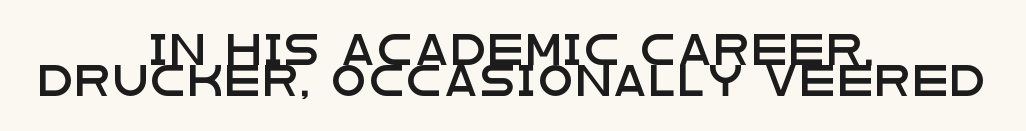
{"serif": "no", "italic": "no", "width": "wide", "stroke_contrast": "low", "x_height": "large", "monospaced": "no", "underline": "no", "align": "center", "line_spacing": "tight", "line_spacing_ratio": 0.99, "glyph_px": 31}
